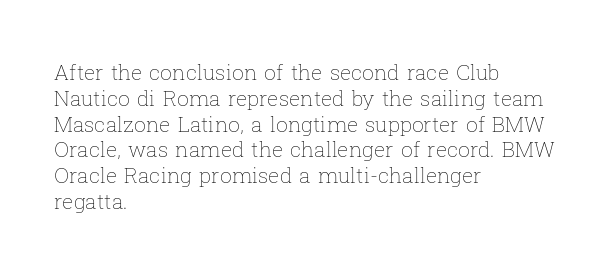
{"italic": "no", "bold": "no", "underline": "no", "align": "left", "line_spacing_ratio": 1.23, "letter_spacing": "normal", "letter_spacing_em": 0.0, "glyph_px": 21}
